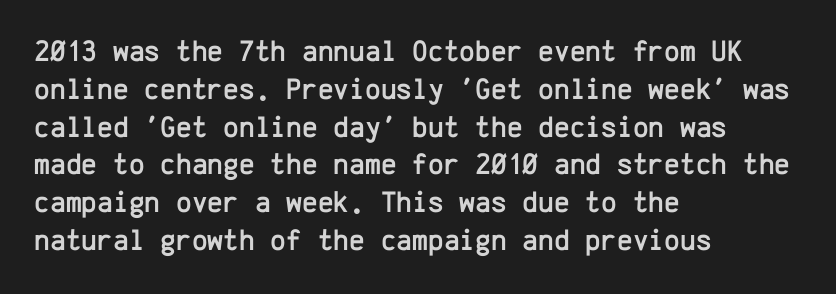
Vertically, the passage feels balanced, rows spaced as you'd expect. Quick note: not italic, upright. Each row of text sits above clean, open space. Letterform terminals end flat and unadorned throughout the passage.
